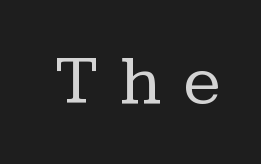
Do the characters align in a grid? No, the font is proportional. Vertical strokes here are truly vertical. Loose tracking; the words dissolve into strings of separated letters. This rendering employs a face with finishing strokes, i.e., a serif. Descenders are the only things crossing below the line. Weight class: somewhere from thin through regular.
